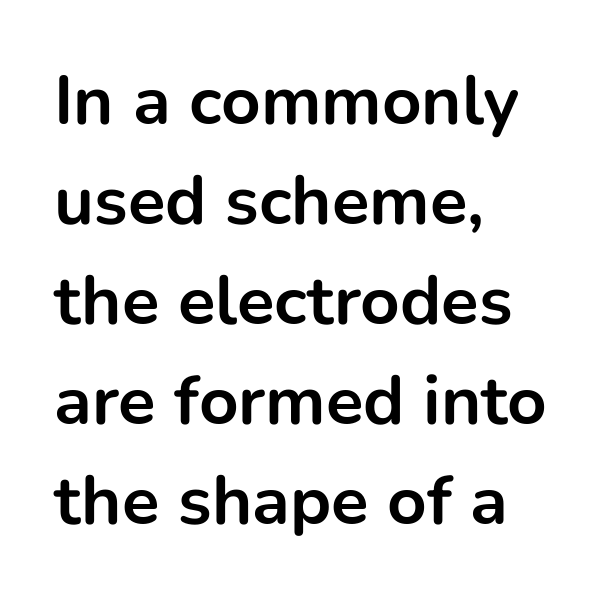
The image shows 69 px bold sans-serif type, upright; set left-aligned, normal line spacing (1.45x), normal letter spacing, not underlined; low stroke contrast and a medium x-height.
